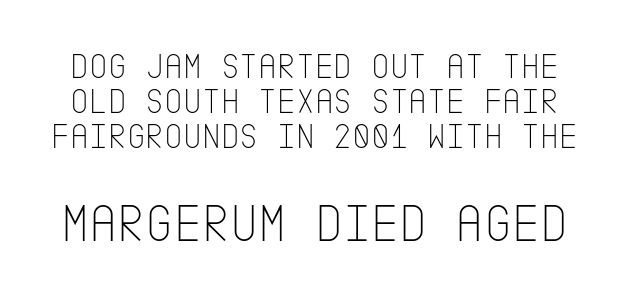
The image shows 54 px thin, condensed sans-serif type, upright; set tight line spacing (0.97x), normal letter spacing, not underlined; the second (bottom) block is 1.5x larger; low stroke contrast and a large x-height.
